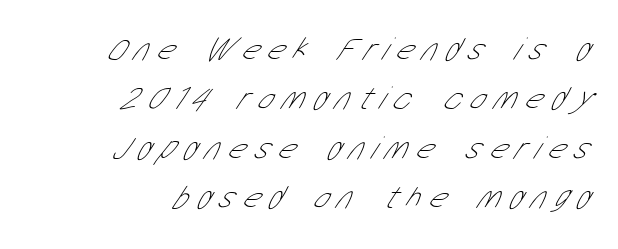
{"serif": "no", "bold": "no", "weight": "thin", "width": "condensed", "stroke_contrast": "low", "x_height": "medium", "monospaced": "no", "underline": "no", "align": "right", "line_spacing": "normal", "line_spacing_ratio": 1.5, "letter_spacing": "wide", "letter_spacing_em": 0.26, "glyph_px": 33}
